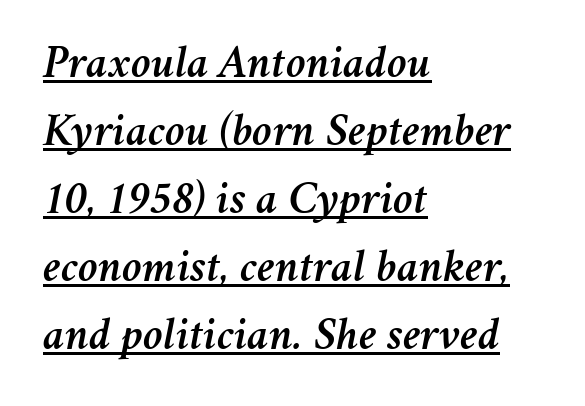
Q: Is the text italic (slanted)? A: Yes, it leans right by about 11 degrees.
Q: Is the text underlined? A: Yes.
Q: How is the paragraph aligned? A: Left-aligned.
Q: Is the spacing between letters normal or unusually wide? A: Normal.
Q: Is the spacing between lines tight, normal or loose? A: Normal.
Q: Width (condensed, normal, or wide)? A: Normal.
Q: Stroke contrast? A: Medium.
Q: x-height? A: Medium.
Q: Monospaced? A: No.
